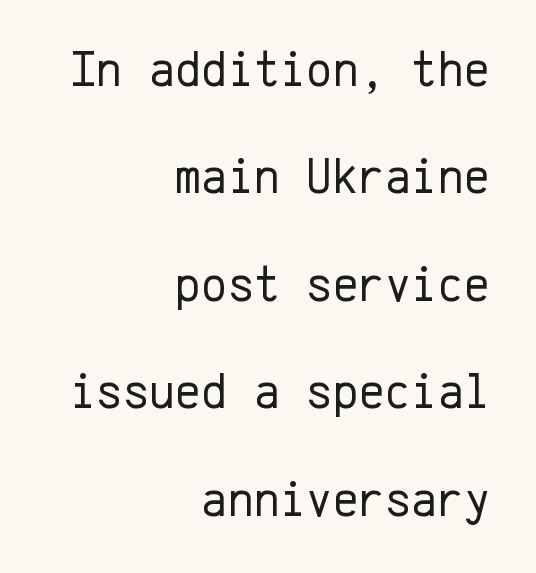
The designer went with a sans here, leaving each stem footless. Any mark beneath the type? The region is blank. Honestly, the rows look like they've been pulled way apart. One-word summary of the alignment: right.
